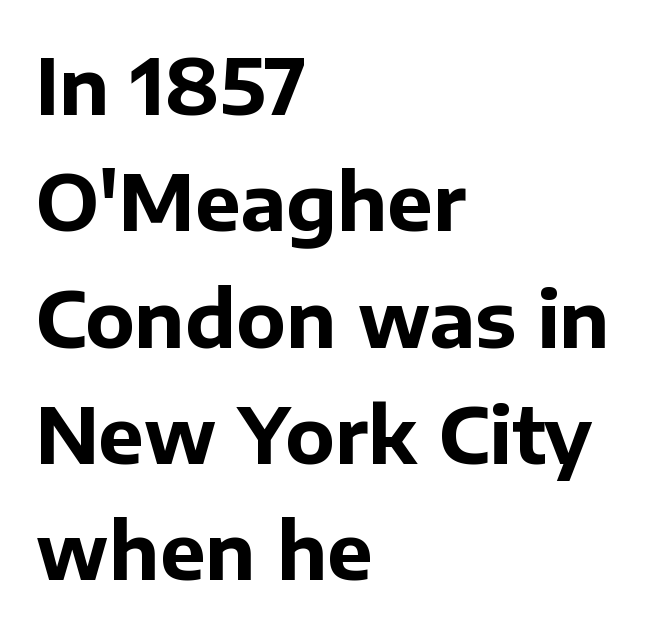
Q: Is the text bold? A: Yes.
Q: Is the text italic (slanted)? A: No, it is upright.
Q: Is the typeface a serif or a sans-serif typeface? A: Sans-serif.
Q: Is the text underlined? A: No.
Q: How is the paragraph aligned? A: Left-aligned.
Q: Is the spacing between letters normal or unusually wide? A: Normal.
Q: Is the spacing between lines tight, normal or loose? A: Normal.
Q: Width (condensed, normal, or wide)? A: Normal.
Q: Stroke contrast? A: Low.
Q: x-height? A: Medium.
Q: Monospaced? A: No.
